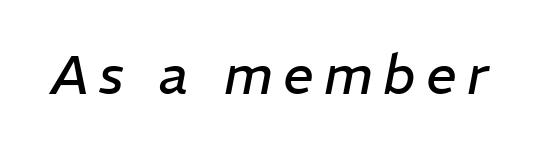
Character widths vary here, with narrow letters taking less room than wide ones. Each row of text sits above clean, open space. It's the slanting kind of type. Weight: in the light-to-regular range.
